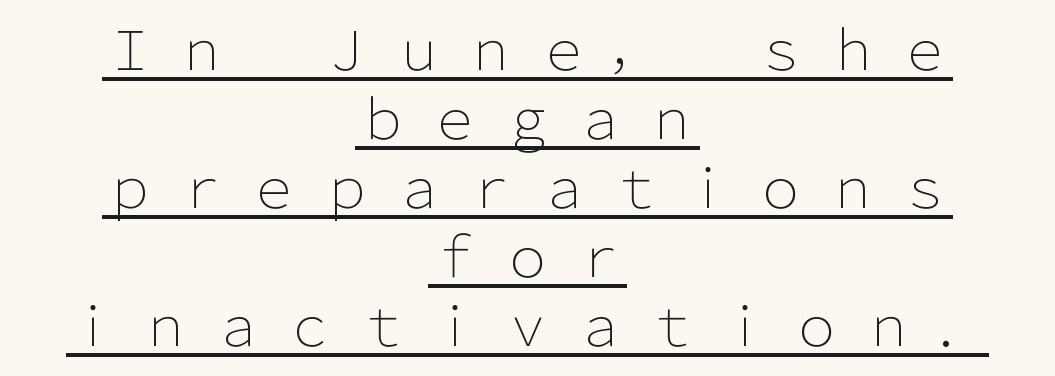
Q: Is the text bold? A: No.
Q: Is the text italic (slanted)? A: No, it is upright.
Q: Is the typeface a serif or a sans-serif typeface? A: Sans-serif.
Q: Is the text underlined? A: Yes.
Q: How is the paragraph aligned? A: Centered.
Q: Is the spacing between letters normal or unusually wide? A: Unusually wide.
Q: Is the spacing between lines tight, normal or loose? A: Normal.
Q: Width (condensed, normal, or wide)? A: Normal.
Q: Stroke contrast? A: Low.
Q: x-height? A: Medium.
Q: Monospaced? A: No.
